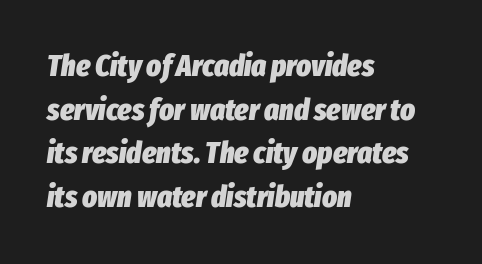
Notice how descenders clear the ascenders below comfortably — that's standard leading. The area under the type is left untouched. The lettering tilts uniformly, giving the passage an italic look. As a designer I'd log this as weight 700, bold. The horizontal fit of the characters is conventional and even. The compositor pushed each line to the left boundary.
